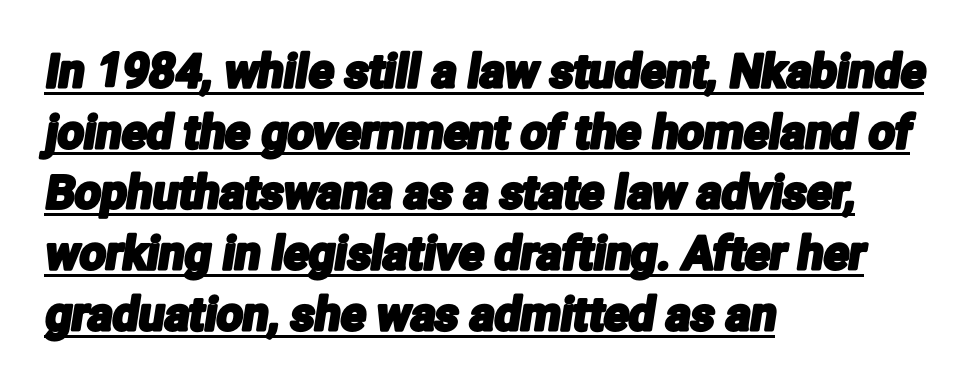
Evenly set lines give the paragraph a standard silhouette. Nope, no serifs anywhere on these letters. This sample carries an underscore along the baseline area. Is the letter spacing exaggerated? No — it looks like the ordinary default. Compared with a centered layout, this one pins lines to the left instead. The rendering uses natural spacing where letterforms have individual widths.
